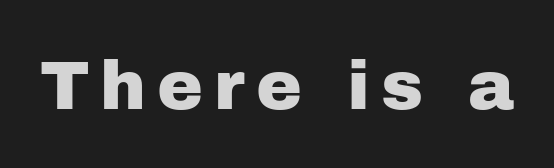
The image shows 69 px sans-serif type, upright; set not underlined; low stroke contrast and a medium x-height.
